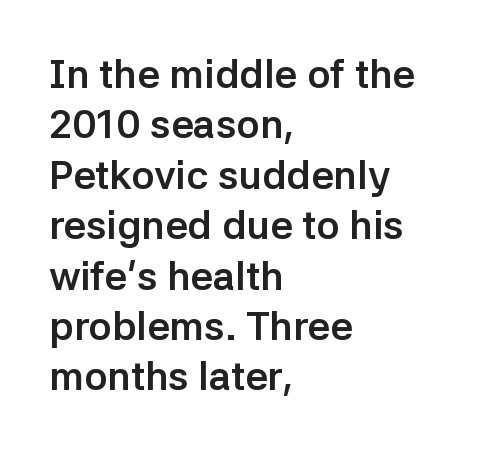
The image shows 40 px semibold sans-serif type, upright; set left-aligned, normal line spacing (1.26x), normal letter spacing, not underlined; low stroke contrast and a medium x-height.
